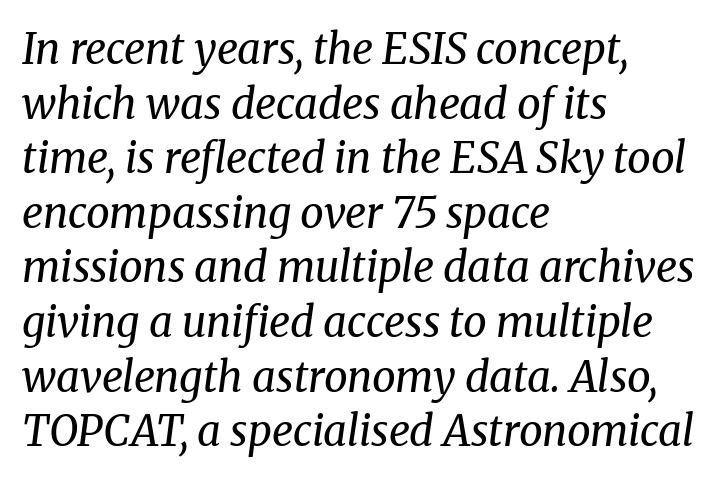
Q: Is the text bold? A: No.
Q: Is the text italic (slanted)? A: Yes, it leans right by about 8 degrees.
Q: Is the typeface a serif or a sans-serif typeface? A: Serif.
Q: Is the text underlined? A: No.
Q: How is the paragraph aligned? A: Left-aligned.
Q: Is the spacing between letters normal or unusually wide? A: Normal.
Q: Is the spacing between lines tight, normal or loose? A: Normal.
Q: Width (condensed, normal, or wide)? A: Normal.
Q: Stroke contrast? A: Medium.
Q: x-height? A: Medium.
Q: Monospaced? A: No.
